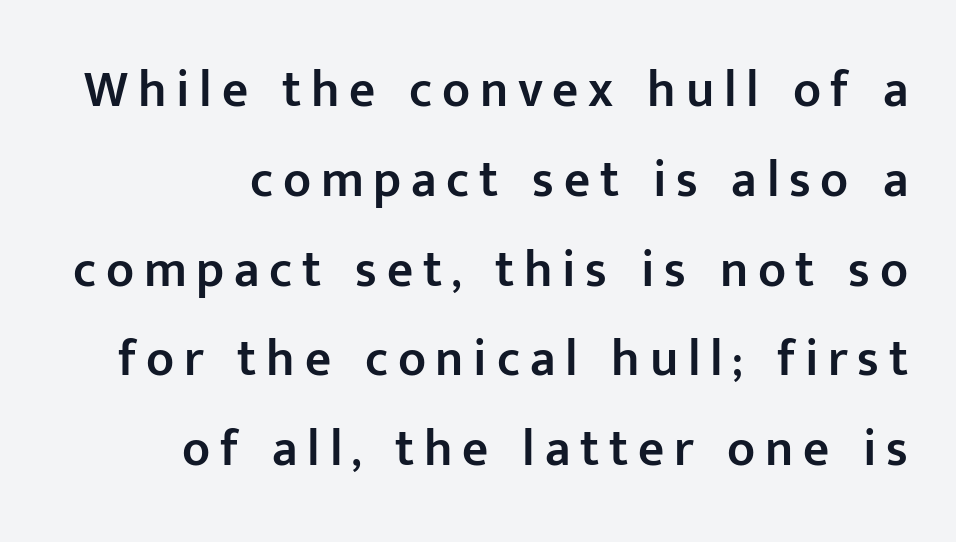
Q: Is the text bold? A: Semi-bold.
Q: Is the text italic (slanted)? A: No, it is upright.
Q: Is the typeface a serif or a sans-serif typeface? A: Sans-serif.
Q: Is the text underlined? A: No.
Q: How is the paragraph aligned? A: Right-aligned.
Q: Width (condensed, normal, or wide)? A: Normal.
Q: Stroke contrast? A: Low.
Q: x-height? A: Medium.
Q: Monospaced? A: No.
